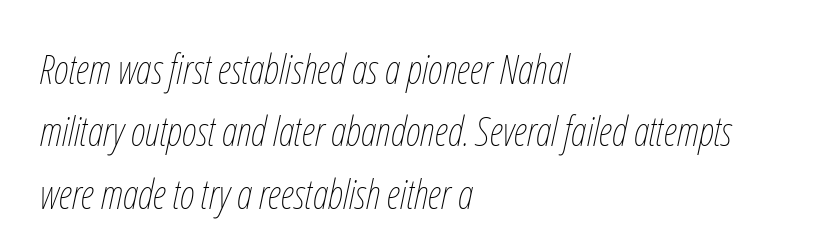
The image shows 41 px thin, condensed type, italic (leaning right); set left-aligned, normal line spacing (1.52x), normal letter spacing, not underlined; low stroke contrast and a medium x-height.
